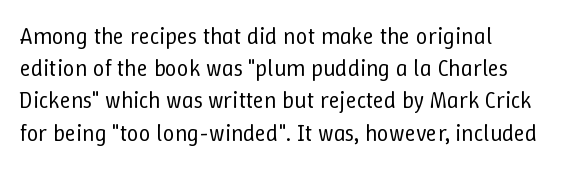
Regarding leading, the lines here are spaced in the standard way. The setting favours the left margin, as ordinary paragraphs usually do. The typeface has the unassuming heft of standard copy or less. The tracking reads as untouched default to a designer's eye. Type without underlining. Vertical strokes here are truly vertical.
